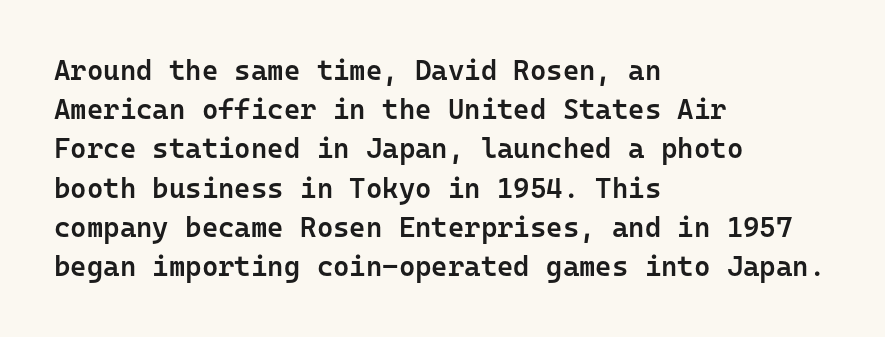
{"serif": "no", "italic": "no", "bold": "semi", "weight": "semibold", "width": "normal", "stroke_contrast": "low", "x_height": "medium", "monospaced": "yes", "underline": "no", "align": "left", "line_spacing": "normal", "line_spacing_ratio": 1.4, "letter_spacing": "normal", "letter_spacing_em": 0.0, "glyph_px": 28}
